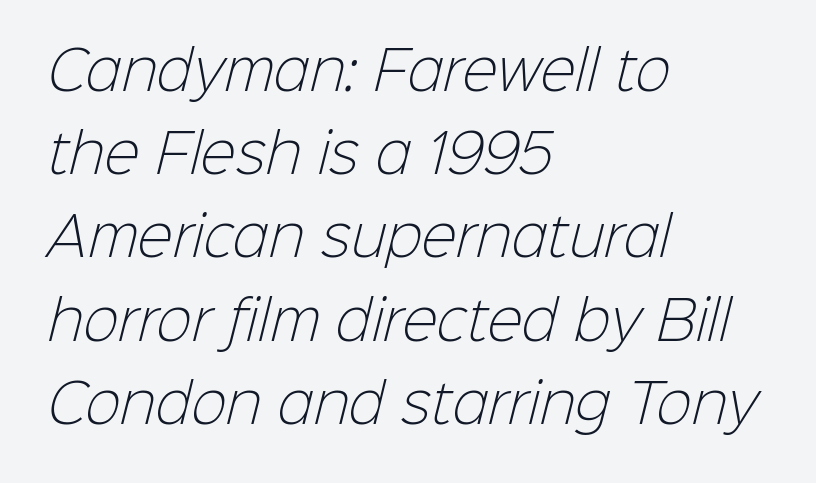
{"serif": "no", "bold": "no", "weight": "light", "width": "normal", "stroke_contrast": "low", "x_height": "medium", "monospaced": "no", "underline": "no", "align": "left", "line_spacing": "normal", "line_spacing_ratio": 1.57, "letter_spacing": "normal", "letter_spacing_em": 0.0, "glyph_px": 53}
